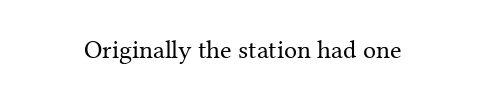
The image shows 26 px text type, upright; set normal letter spacing, not underlined.
